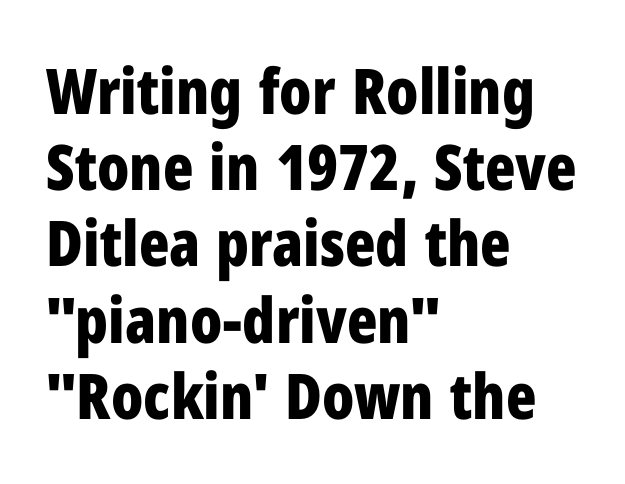
You could call the tracking neutral — neither tight nor loose. A typesetter would mark this as roman, not italic. The designer went with a sans here, leaving each stem footless. The words here are not underlined.
